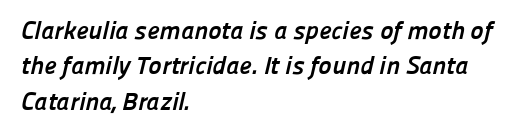
Q: Is the text bold? A: Yes.
Q: Is the text underlined? A: No.
Q: How is the paragraph aligned? A: Left-aligned.
Q: Is the spacing between letters normal or unusually wide? A: Normal.
Q: Is the spacing between lines tight, normal or loose? A: Normal.
